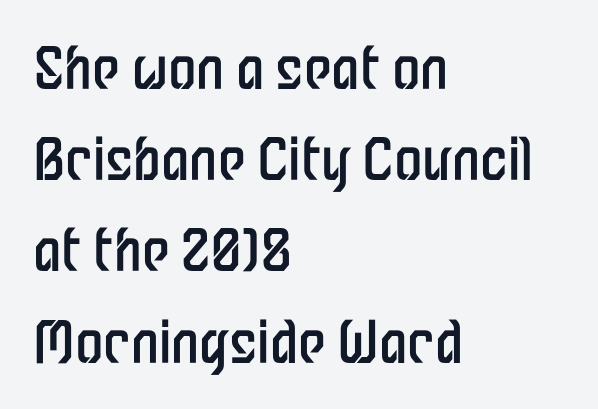
{"serif": "no", "italic": "no", "bold": "no", "weight": "regular", "width": "condensed", "stroke_contrast": "low", "x_height": "medium", "monospaced": "no", "underline": "no", "align": "left", "line_spacing": "normal", "line_spacing_ratio": 1.6, "letter_spacing": "normal", "letter_spacing_em": 0.0, "glyph_px": 57}
